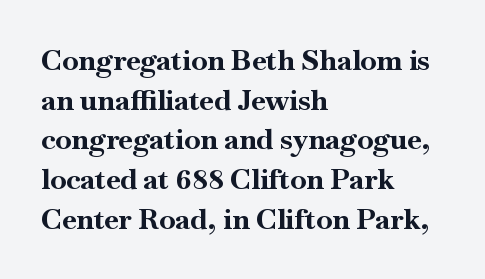
{"serif": "yes", "italic": "no", "bold": "yes", "weight": "bold", "width": "normal", "stroke_contrast": "high", "x_height": "small", "monospaced": "no", "underline": "no", "align": "left", "line_spacing": "normal", "line_spacing_ratio": 1.37, "letter_spacing": "normal", "letter_spacing_em": 0.0, "glyph_px": 29}
